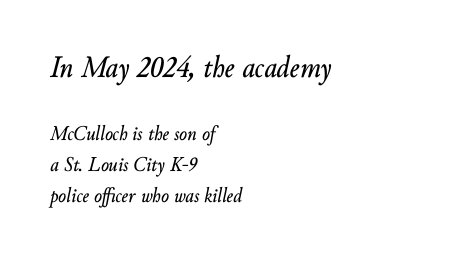
Q: Is the text italic (slanted)? A: Yes, it leans right by about 10 degrees.
Q: Is the text underlined? A: No.
Q: How is the paragraph aligned? A: Left-aligned.
Q: Is the spacing between letters normal or unusually wide? A: Normal.
Q: Is the spacing between lines tight, normal or loose? A: Normal.
Q: Which block of text is set in a larger size, the first (top) or the second (bottom)? A: The first (top) one.
Q: Width (condensed, normal, or wide)? A: Normal.
Q: Stroke contrast? A: Low.
Q: x-height? A: Small.
Q: Monospaced? A: No.
